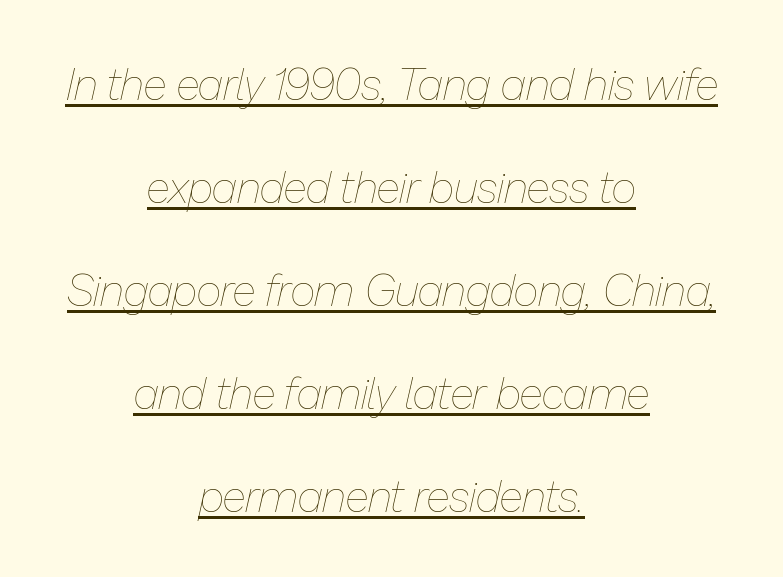
Quick note: interline space is abundant. No extra tracking has been applied to these lines. These lines were composed using italics. Think of a printed novel: that variable character pitch is what you see here. The typesetter has applied underlining to the passage shown. Is the type heavy? It reads as light-to-regular instead.
